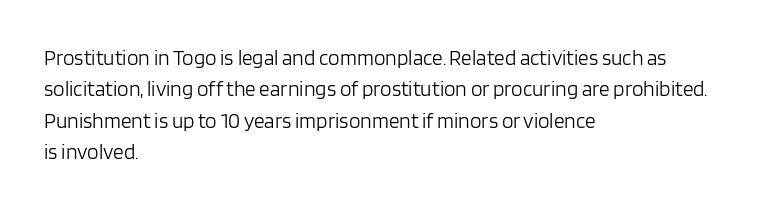
The image shows 21 px text type, upright; set left-aligned, normal line spacing (1.5x), normal letter spacing, not underlined.
